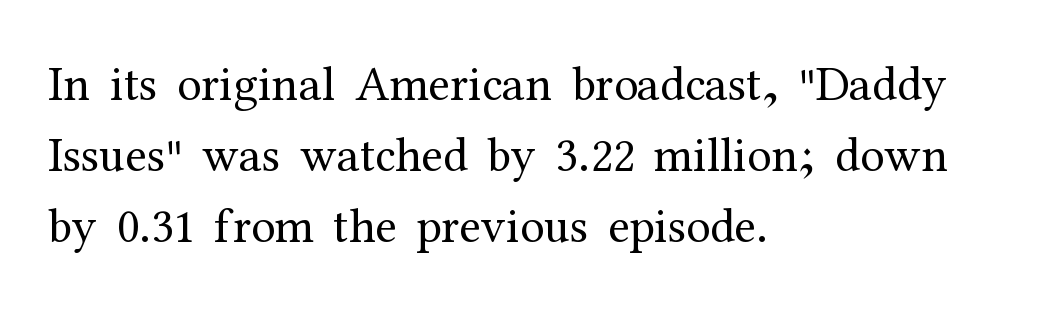
{"serif": "yes", "italic": "no", "bold": "no", "weight": "regular", "width": "normal", "stroke_contrast": "medium", "x_height": "medium", "monospaced": "no", "underline": "no", "align": "left", "line_spacing": "normal", "line_spacing_ratio": 1.45, "letter_spacing": "normal", "letter_spacing_em": 0.0, "glyph_px": 49}
